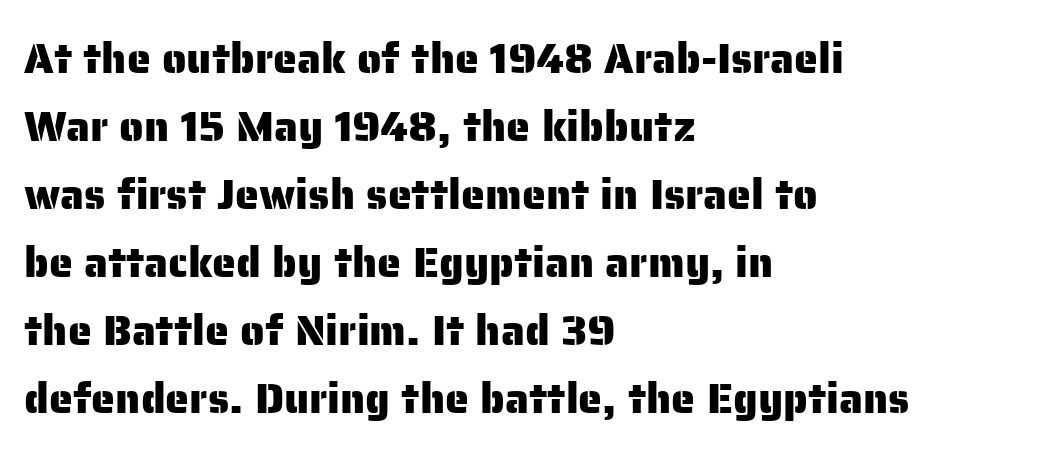
The image shows 43 px sans-serif type, upright; set left-aligned, normal line spacing (1.58x), normal letter spacing, not underlined; low stroke contrast and a medium x-height.
